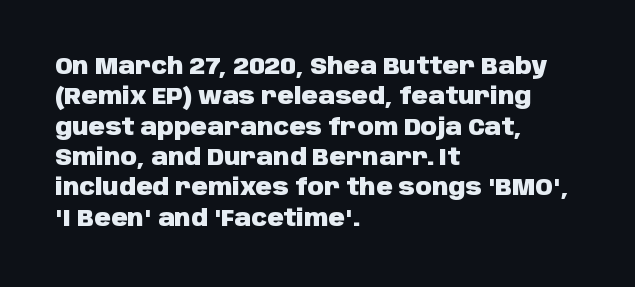
Q: Is the text bold? A: Yes.
Q: Is the text italic (slanted)? A: No, it is upright.
Q: Is the text underlined? A: No.
Q: How is the paragraph aligned? A: Left-aligned.
Q: Is the spacing between letters normal or unusually wide? A: Normal.
Q: Is the spacing between lines tight, normal or loose? A: Normal.
